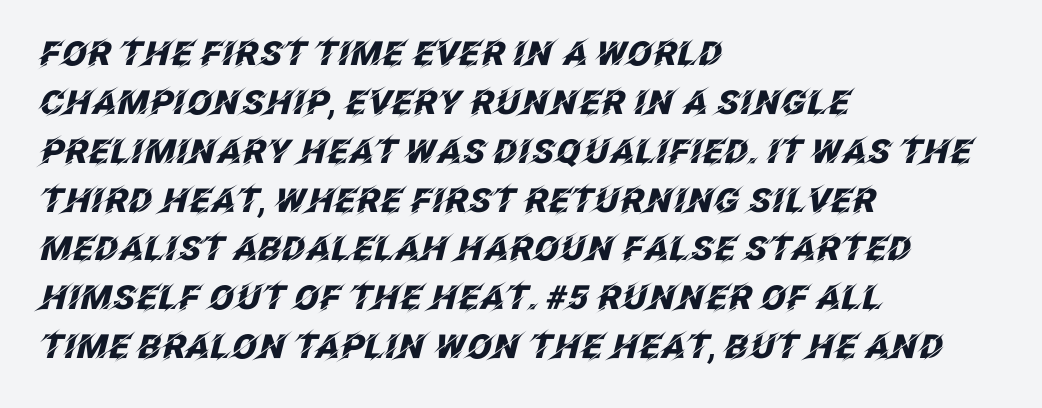
Beneath every word, the page is bare. The passage shown stacks its lines at a standard gap. Casual observation: everything's shoved over to the left. The passage shown is typed in a proportional face where columns would drift. The axis of the letterforms is tilted away from vertical. Set as a true bold cut, around the 700 mark.
